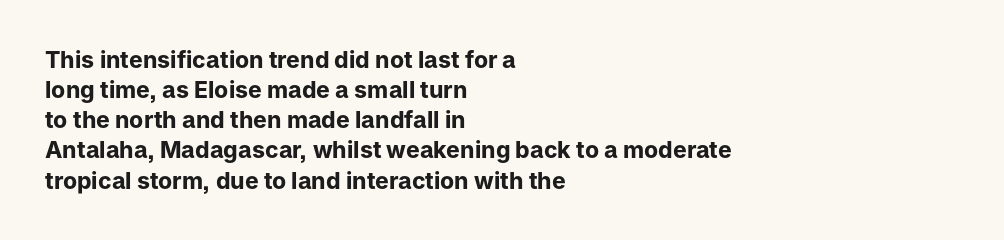
Q: Is the text bold? A: Yes.
Q: Is the text italic (slanted)? A: No, it is upright.
Q: Is the text underlined? A: No.
Q: How is the paragraph aligned? A: Left-aligned.
Q: Is the spacing between letters normal or unusually wide? A: Normal.
Q: Is the spacing between lines tight, normal or loose? A: Normal.
